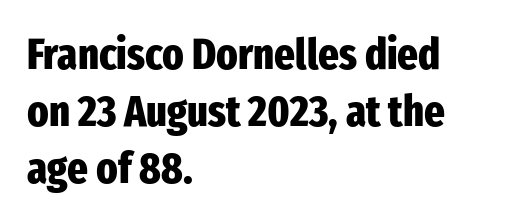
Q: Is the text bold? A: Yes.
Q: Is the text italic (slanted)? A: No, it is upright.
Q: Is the typeface a serif or a sans-serif typeface? A: Sans-serif.
Q: Is the text underlined? A: No.
Q: How is the paragraph aligned? A: Left-aligned.
Q: Is the spacing between letters normal or unusually wide? A: Normal.
Q: Is the spacing between lines tight, normal or loose? A: Normal.
Q: Width (condensed, normal, or wide)? A: Condensed.
Q: Stroke contrast? A: Low.
Q: x-height? A: Medium.
Q: Monospaced? A: No.
